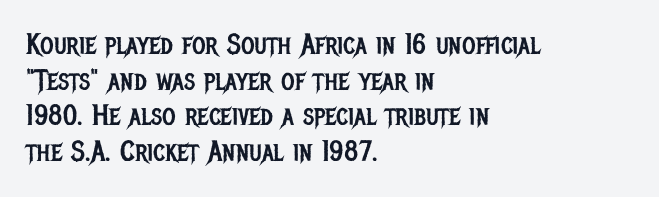
Q: Is the text bold? A: No.
Q: Is the text italic (slanted)? A: No, it is upright.
Q: Is the typeface a serif or a sans-serif typeface? A: Sans-serif.
Q: Is the text underlined? A: No.
Q: How is the paragraph aligned? A: Left-aligned.
Q: Is the spacing between letters normal or unusually wide? A: Normal.
Q: Width (condensed, normal, or wide)? A: Condensed.
Q: Stroke contrast? A: Low.
Q: x-height? A: Large.
Q: Monospaced? A: No.
